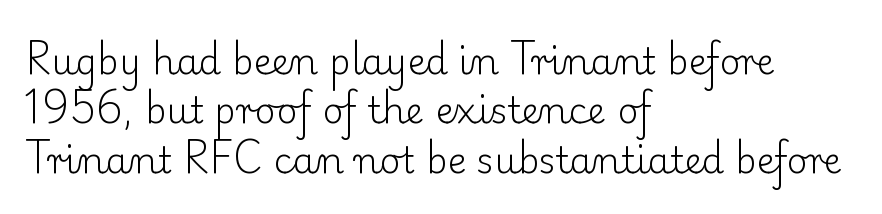
The image shows 36 px light type, upright; set left-aligned, normal line spacing (1.37x), normal letter spacing, not underlined; low stroke contrast and a small x-height.
